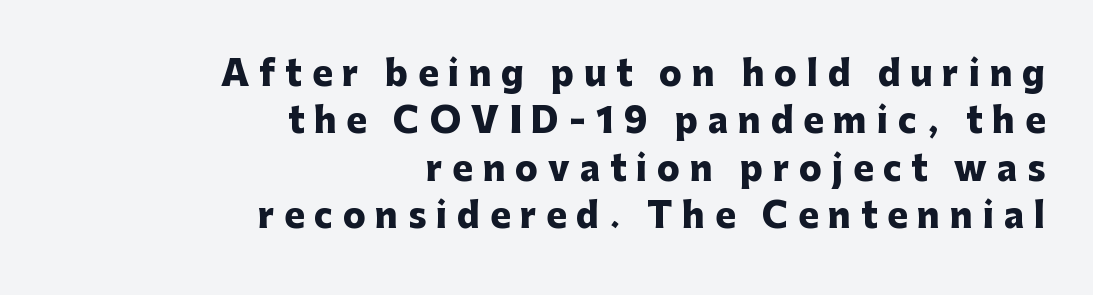
The compositor pushed each line to the right boundary. The letters are spread apart with noticeably loose tracking. Anything drawn beneath the words? Only blank space. The letters stand upright; this is a roman face.
